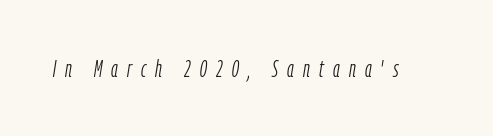
Type without underlining. No extra ink here — the face is not bold. The letters are slanted; this is an italic face. The passage shown has open, widely tracked lettering throughout.
